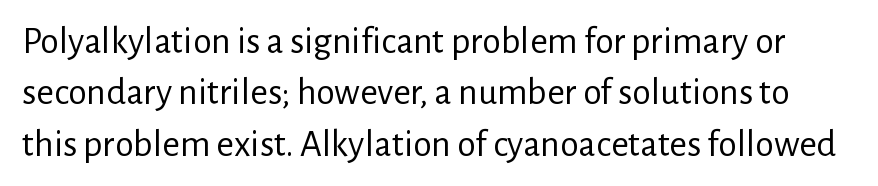
Q: Is the text bold? A: No.
Q: Is the text italic (slanted)? A: No, it is upright.
Q: Is the typeface a serif or a sans-serif typeface? A: Sans-serif.
Q: Is the text underlined? A: No.
Q: Is the spacing between letters normal or unusually wide? A: Normal.
Q: Is the spacing between lines tight, normal or loose? A: Normal.
Q: Width (condensed, normal, or wide)? A: Normal.
Q: Stroke contrast? A: Low.
Q: x-height? A: Medium.
Q: Monospaced? A: No.
